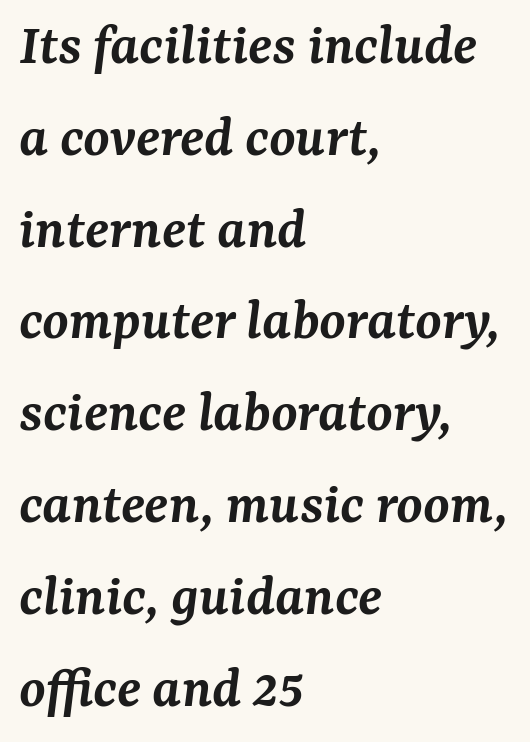
The image shows 60 px semibold serif type, italic (leaning right); set left-aligned, normal line spacing (1.53x), normal letter spacing, not underlined; medium stroke contrast and a medium x-height.
